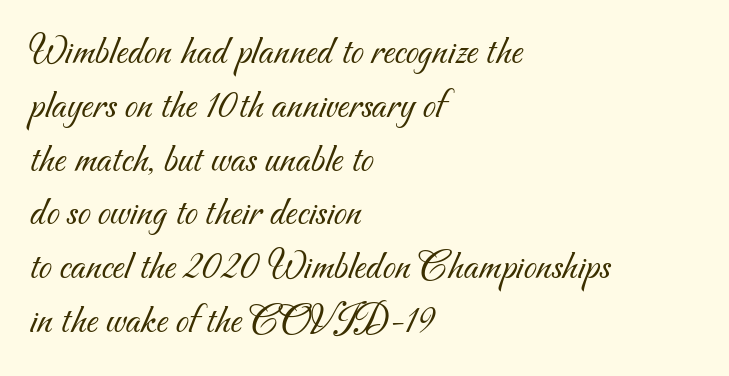
{"serif": "no", "bold": "no", "weight": "light", "width": "normal", "stroke_contrast": "medium", "x_height": "small", "monospaced": "no", "underline": "no", "align": "left", "line_spacing": "normal", "line_spacing_ratio": 1.28, "letter_spacing": "normal", "letter_spacing_em": 0.0, "glyph_px": 42}
